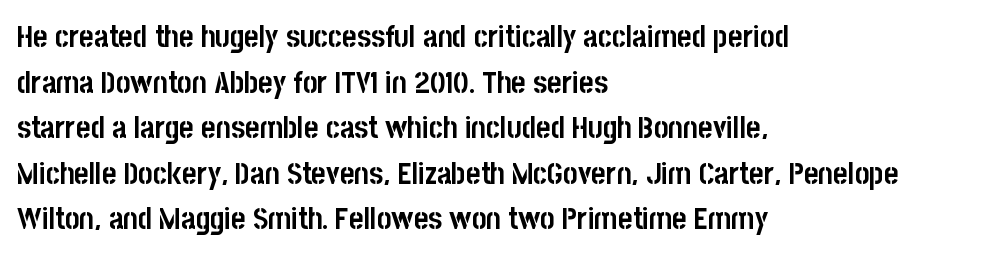
Q: Is the text bold? A: Yes.
Q: Is the text italic (slanted)? A: No, it is upright.
Q: Is the typeface a serif or a sans-serif typeface? A: Sans-serif.
Q: Is the text underlined? A: No.
Q: How is the paragraph aligned? A: Left-aligned.
Q: Is the spacing between letters normal or unusually wide? A: Normal.
Q: Is the spacing between lines tight, normal or loose? A: Normal.
Q: Width (condensed, normal, or wide)? A: Condensed.
Q: Stroke contrast? A: Low.
Q: x-height? A: Large.
Q: Monospaced? A: No.
